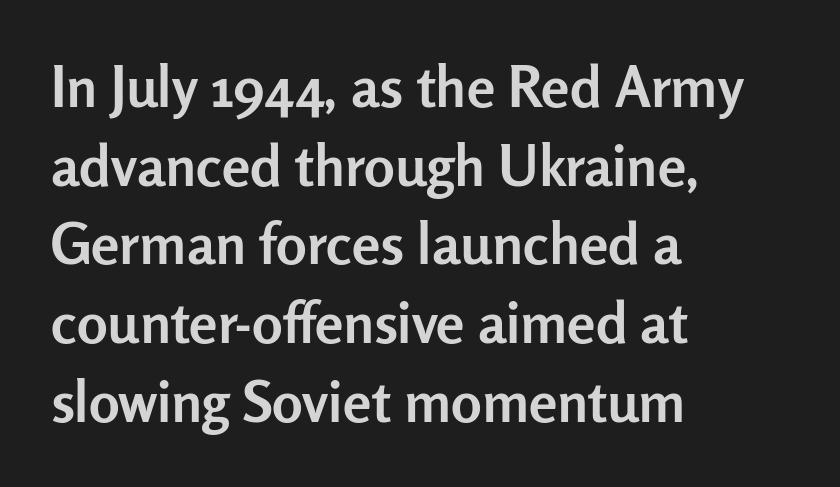
The image shows 57 px semibold sans-serif type, upright; set left-aligned, normal line spacing (1.38x), normal letter spacing, not underlined; low stroke contrast and a medium x-height.
